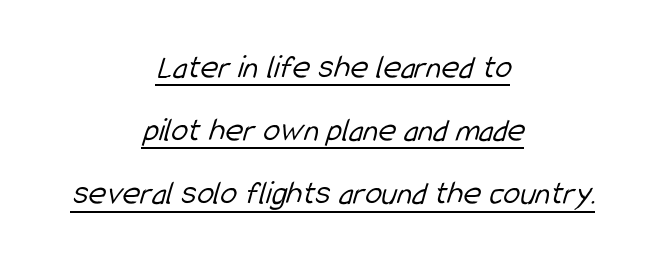
{"serif": "no", "bold": "no", "weight": "light", "width": "condensed", "stroke_contrast": "low", "x_height": "medium", "monospaced": "no", "underline": "yes", "align": "center", "line_spacing_ratio": 1.86, "letter_spacing": "normal", "letter_spacing_em": 0.0, "glyph_px": 34}
